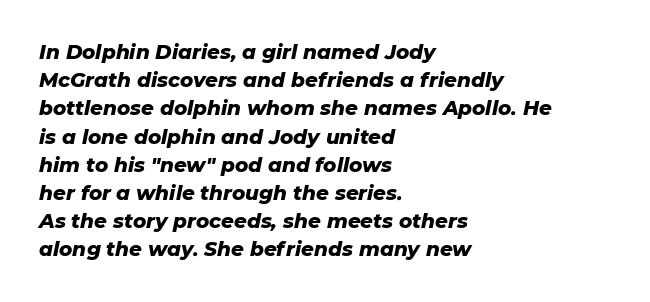
Strokes here are thick enough to call this a true bold. Compared with ordinary roman type, these characters are visibly tilted. Descender tails drop into unmarked territory. Short and long lines alike share a common starting point at left. The tracking reads as untouched default to a designer's eye. Evenly set lines give the paragraph a standard silhouette.
